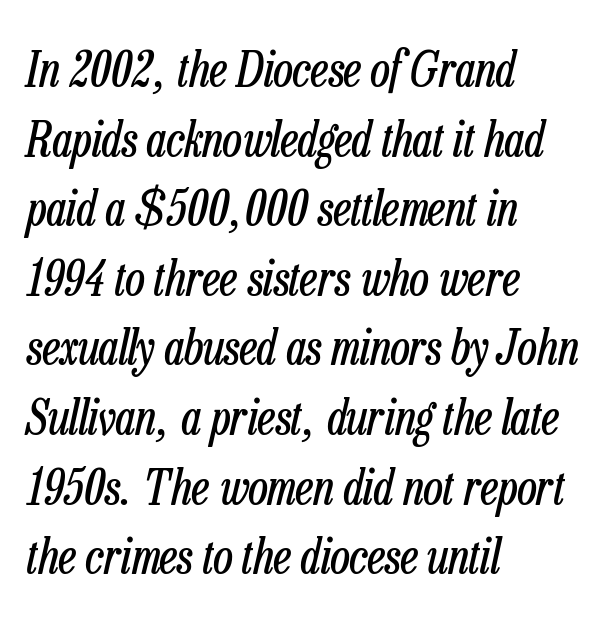
{"italic": "yes", "lean": "right", "slant_degrees": 13, "bold": "no", "weight": "regular", "width": "condensed", "stroke_contrast": "low", "x_height": "medium", "monospaced": "no", "underline": "no", "align": "left", "line_spacing": "normal", "line_spacing_ratio": 1.45, "letter_spacing": "normal", "letter_spacing_em": 0.0, "glyph_px": 48}
